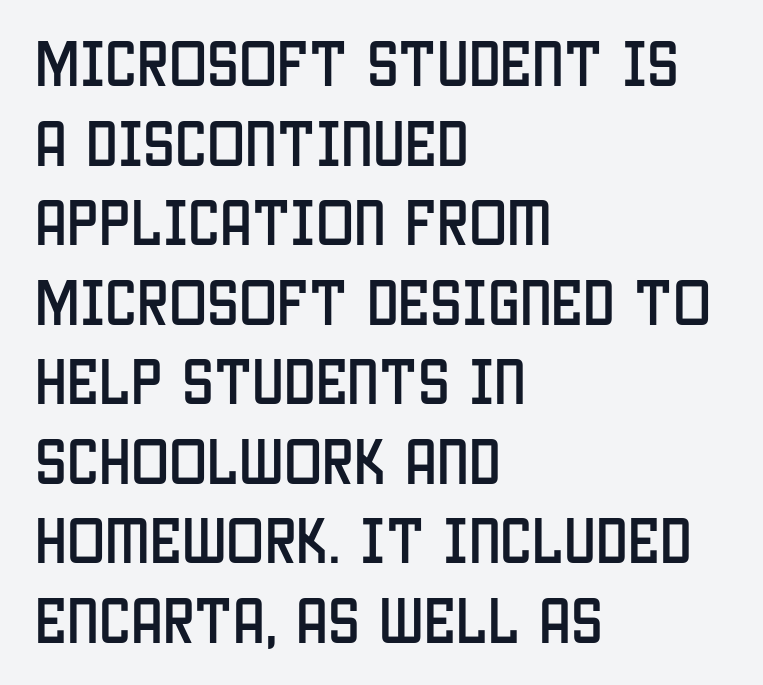
To sum up the face: it is a sans, with no serifs. The gap between lines stays unmarked. The line texture is even and compact thanks to regular tracking. Posture: upright roman. Line spacing here is normal. Varying glyph widths throughout — classic text-font behaviour.
